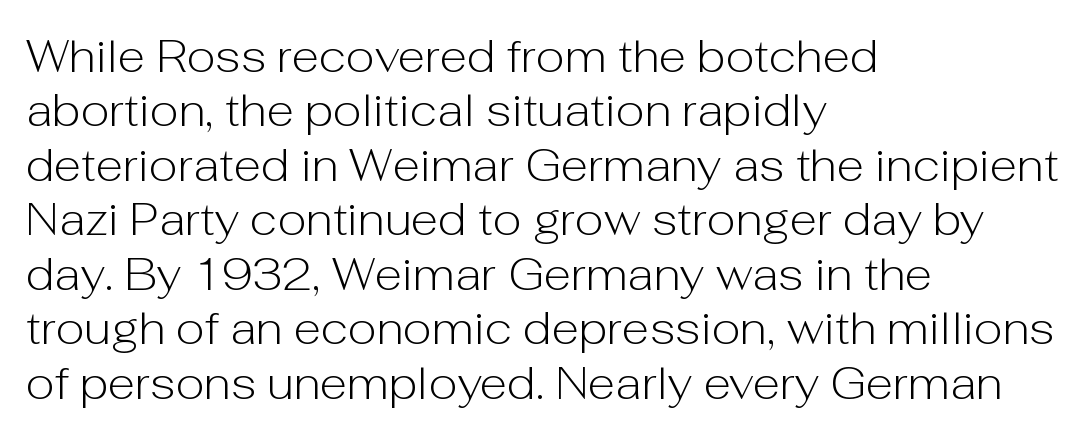
Q: Is the text bold? A: No.
Q: Is the text italic (slanted)? A: No, it is upright.
Q: Is the typeface a serif or a sans-serif typeface? A: Sans-serif.
Q: Is the text underlined? A: No.
Q: How is the paragraph aligned? A: Left-aligned.
Q: Is the spacing between letters normal or unusually wide? A: Normal.
Q: Width (condensed, normal, or wide)? A: Normal.
Q: Stroke contrast? A: Low.
Q: x-height? A: Medium.
Q: Monospaced? A: No.
